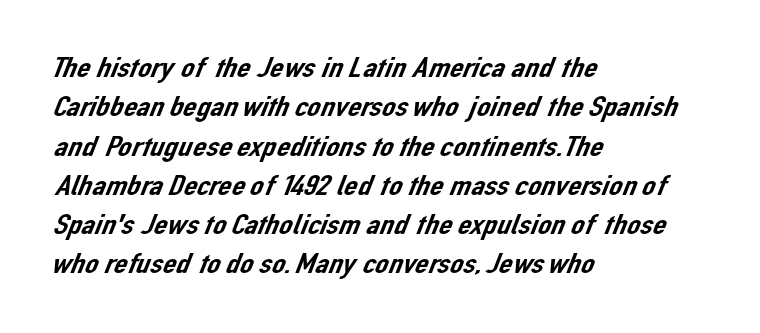
The compositor pushed each line to the left boundary. Is this a sans? Yes — the strokes have no serifs. The passage shown has conventional tracking throughout. Interline gaps are of average width in this sample. The rendering uses natural spacing where letterforms have individual widths. Descender tails drop into unmarked territory.
